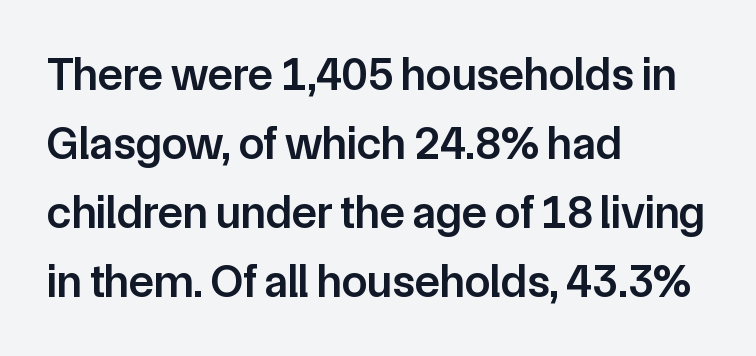
This sample has the flowing, uneven cadence of proportional lettering. Leftover space on each line is placed entirely after the last word. The words here are not underlined. Nope, not italic — everything's standing straight. Nobody touched the tracking dial on this one. The space between consecutive lines is moderate.
